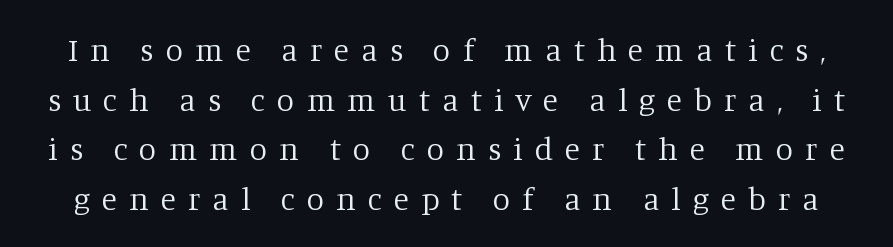
The image shows 32 px regular-weight serif type, upright; set normal line spacing (1.55x), unusually wide letter spacing (+0.37 em), not underlined; low stroke contrast and a large x-height.
